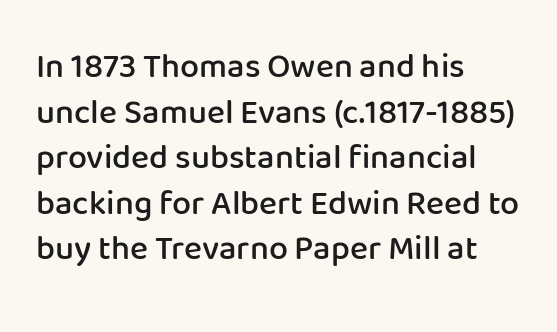
{"serif": "no", "italic": "no", "bold": "semi", "weight": "semibold", "width": "normal", "stroke_contrast": "low", "x_height": "medium", "monospaced": "no", "underline": "no", "align": "left", "line_spacing": "normal", "line_spacing_ratio": 1.34, "letter_spacing": "normal", "letter_spacing_em": 0.0, "glyph_px": 34}
